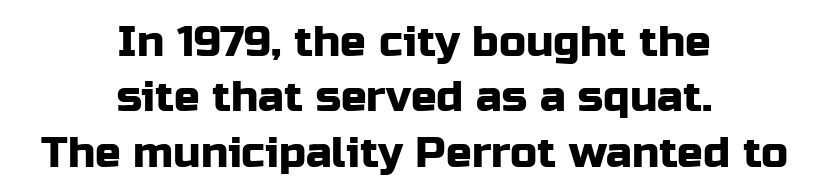
The image shows 43 px sans-serif type, upright; set centered, normal line spacing (1.29x), normal letter spacing, not underlined; low stroke contrast and a medium x-height.
